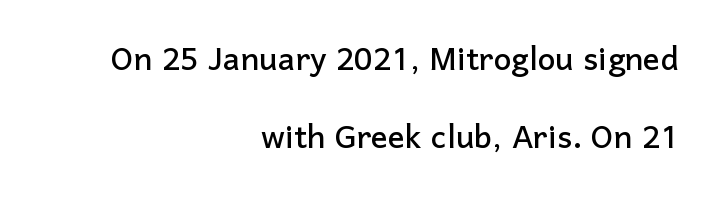
{"serif": "no", "italic": "no", "width": "normal", "stroke_contrast": "low", "x_height": "medium", "monospaced": "no", "underline": "no", "align": "right", "line_spacing_ratio": 1.86, "letter_spacing": "normal", "letter_spacing_em": 0.0, "glyph_px": 42}
